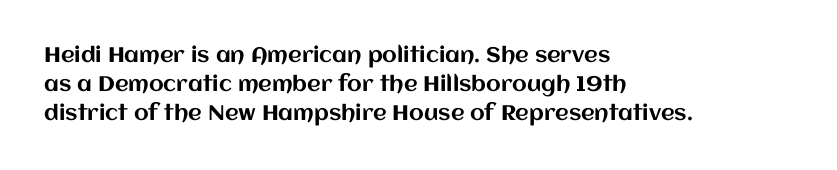
The image shows 21 px text type, upright; set left-aligned, normal line spacing (1.37x), normal letter spacing, not underlined.
